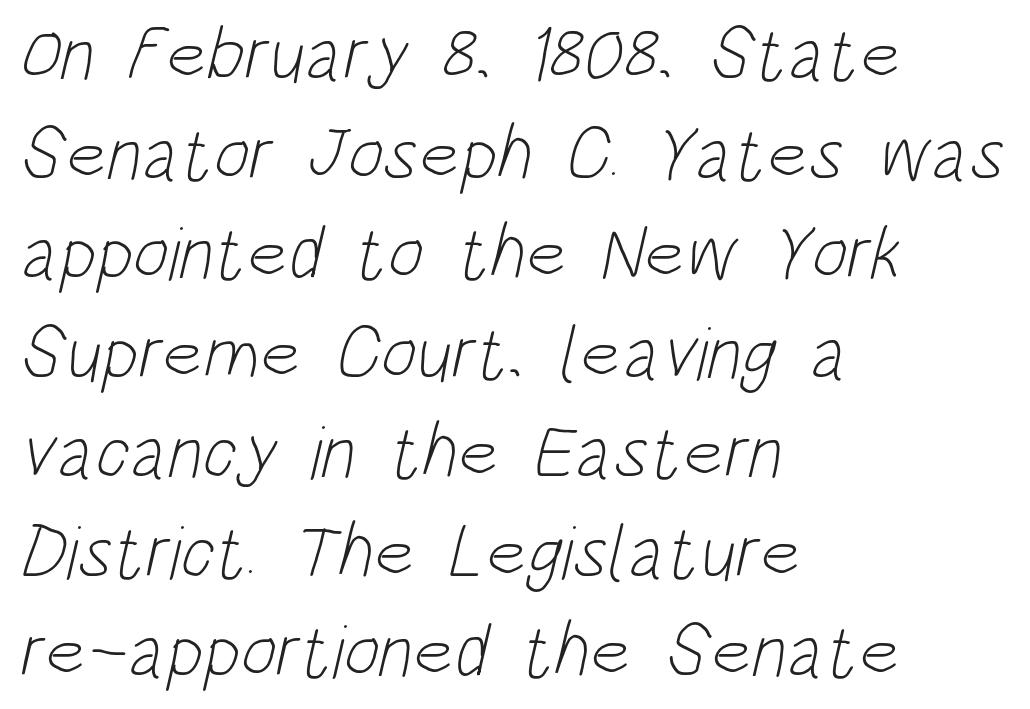
{"serif": "no", "bold": "no", "weight": "light", "width": "condensed", "stroke_contrast": "low", "x_height": "large", "monospaced": "no", "underline": "no", "align": "left", "line_spacing": "normal", "line_spacing_ratio": 1.31, "letter_spacing": "normal", "letter_spacing_em": 0.0, "glyph_px": 76}
